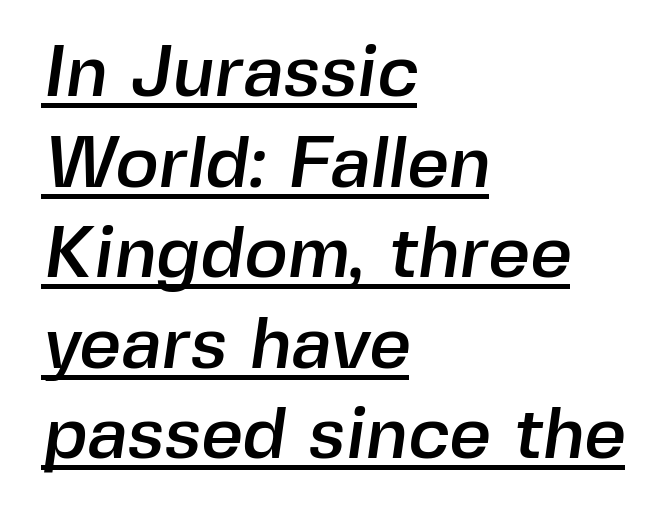
Q: Is the typeface a serif or a sans-serif typeface? A: Sans-serif.
Q: Is the text underlined? A: Yes.
Q: How is the paragraph aligned? A: Left-aligned.
Q: Is the spacing between letters normal or unusually wide? A: Normal.
Q: Width (condensed, normal, or wide)? A: Normal.
Q: x-height? A: Medium.
Q: Monospaced? A: No.
